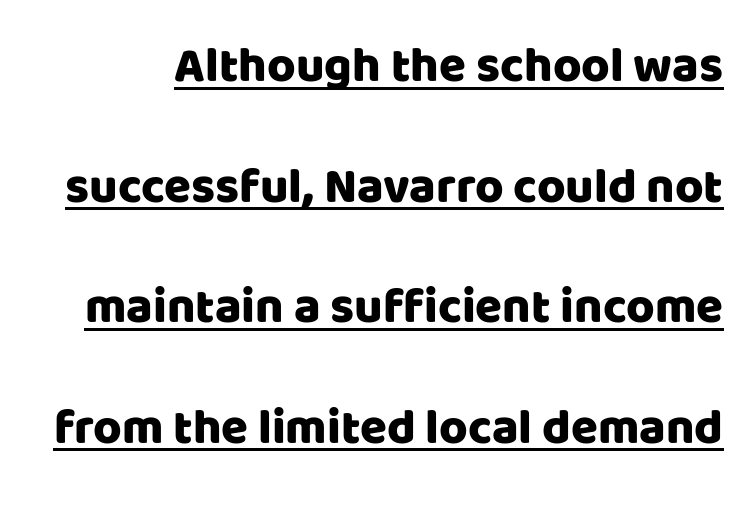
Q: Is the text italic (slanted)? A: No, it is upright.
Q: Is the typeface a serif or a sans-serif typeface? A: Sans-serif.
Q: Is the text underlined? A: Yes.
Q: Is the spacing between letters normal or unusually wide? A: Normal.
Q: Is the spacing between lines tight, normal or loose? A: Loose.
Q: Width (condensed, normal, or wide)? A: Normal.
Q: Stroke contrast? A: Low.
Q: x-height? A: Large.
Q: Monospaced? A: No.
